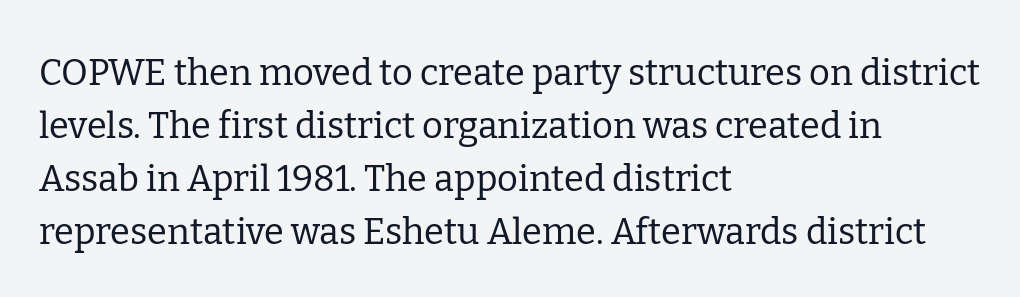
Q: Is the text bold? A: No.
Q: Is the text italic (slanted)? A: No, it is upright.
Q: Is the typeface a serif or a sans-serif typeface? A: Serif.
Q: Is the text underlined? A: No.
Q: How is the paragraph aligned? A: Left-aligned.
Q: Is the spacing between letters normal or unusually wide? A: Normal.
Q: Is the spacing between lines tight, normal or loose? A: Normal.
Q: Width (condensed, normal, or wide)? A: Normal.
Q: Stroke contrast? A: Low.
Q: x-height? A: Medium.
Q: Monospaced? A: No.
